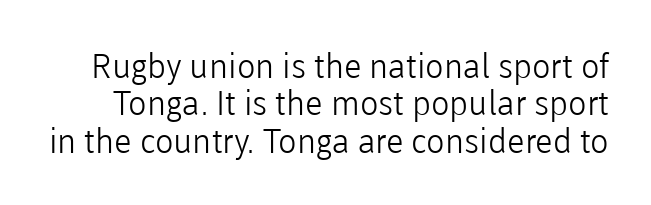
Short note: letters normally spaced. Heft: none added — not bold. The space directly below the letters is spotless. This is sans-serif lettering, the kind often seen on screens and signage.
